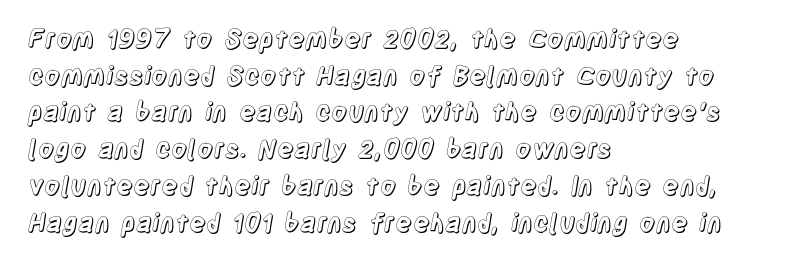
Q: Is the text italic (slanted)? A: Yes.
Q: Is the text underlined? A: No.
Q: How is the paragraph aligned? A: Left-aligned.
Q: Is the spacing between letters normal or unusually wide? A: Normal.
Q: Is the spacing between lines tight, normal or loose? A: Normal.
